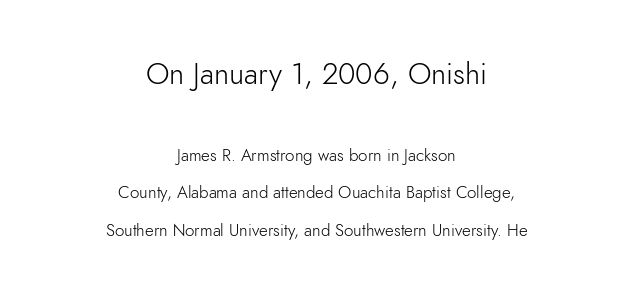
{"serif": "no", "italic": "no", "bold": "no", "weight": "light", "width": "normal", "stroke_contrast": "low", "x_height": "small", "monospaced": "no", "underline": "no", "align": "center", "line_spacing": "loose", "line_spacing_ratio": 2.2, "letter_spacing": "normal", "letter_spacing_em": 0.0, "larger_block": "first", "size_ratio": 1.76, "glyph_px": 30}
